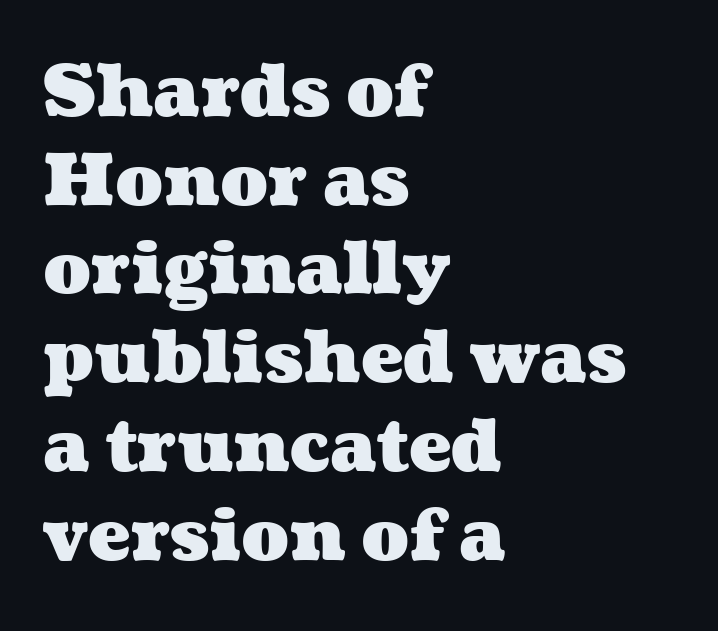
The image shows 71 px heavy, wide type; set left-aligned, normal line spacing (1.25x), normal letter spacing, not underlined; medium stroke contrast and a medium x-height.
